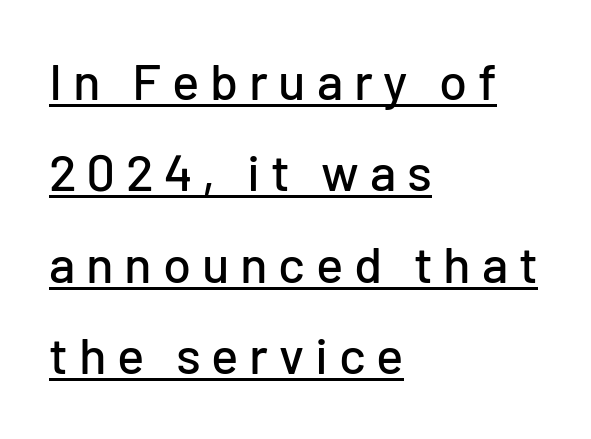
The image shows 51 px sans-serif type, upright; set left-aligned, line spacing 1.79x, unusually wide letter spacing (+0.21 em), underlined; low stroke contrast and a medium x-height.
